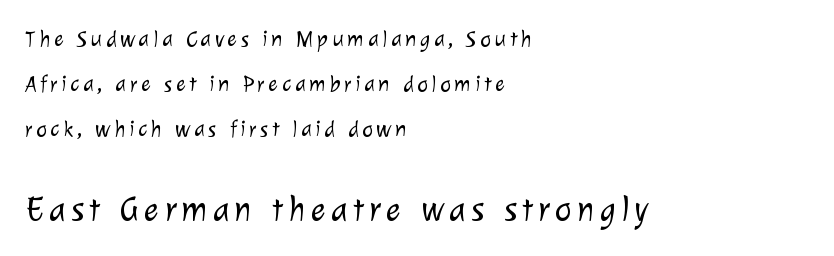
Q: Is the text bold? A: No.
Q: Is the typeface a serif or a sans-serif typeface? A: Sans-serif.
Q: Is the text underlined? A: No.
Q: How is the paragraph aligned? A: Left-aligned.
Q: Is the spacing between lines tight, normal or loose? A: Loose.
Q: Which block of text is set in a larger size, the first (top) or the second (bottom)? A: The second (bottom) one.
Q: Width (condensed, normal, or wide)? A: Normal.
Q: Stroke contrast? A: Low.
Q: x-height? A: Medium.
Q: Monospaced? A: No.
